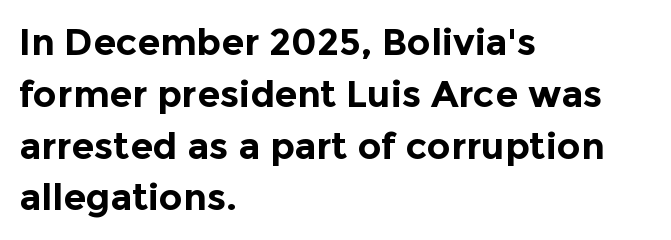
{"serif": "no", "italic": "no", "bold": "yes", "weight": "bold", "width": "normal", "x_height": "medium", "monospaced": "no", "underline": "no", "align": "left", "line_spacing": "normal", "line_spacing_ratio": 1.4, "letter_spacing": "normal", "letter_spacing_em": 0.0, "glyph_px": 37}
